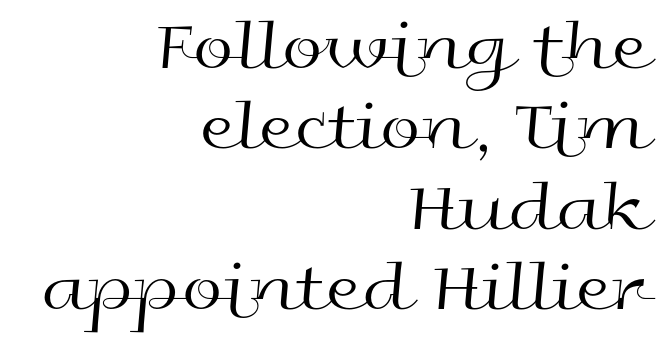
{"serif": "no", "italic": "no", "bold": "no", "weight": "regular", "width": "wide", "x_height": "medium", "monospaced": "no", "underline": "no", "align": "right", "line_spacing": "tight", "line_spacing_ratio": 1.1, "letter_spacing": "normal", "letter_spacing_em": 0.0, "glyph_px": 73}
